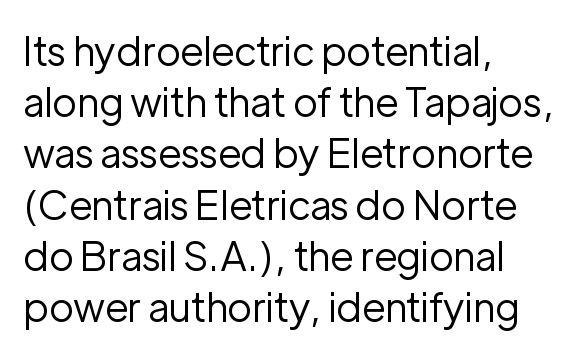
The image shows 40 px regular-weight sans-serif type, upright; set left-aligned, normal line spacing (1.28x), normal letter spacing, not underlined; low stroke contrast and a medium x-height.
